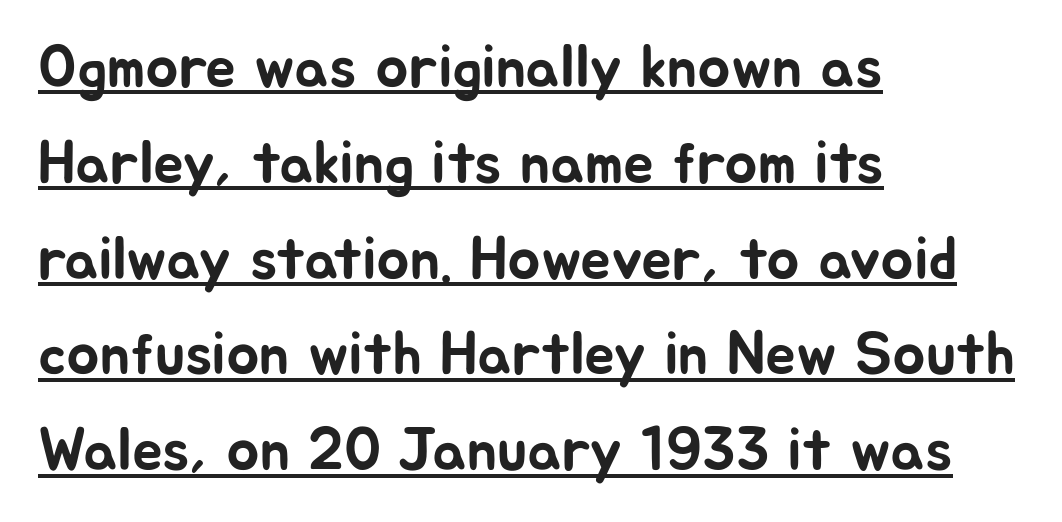
Q: Is the text italic (slanted)? A: No, it is upright.
Q: Is the typeface a serif or a sans-serif typeface? A: Sans-serif.
Q: Is the text underlined? A: Yes.
Q: How is the paragraph aligned? A: Left-aligned.
Q: Is the spacing between letters normal or unusually wide? A: Normal.
Q: Is the spacing between lines tight, normal or loose? A: Normal.
Q: Width (condensed, normal, or wide)? A: Normal.
Q: Stroke contrast? A: Low.
Q: x-height? A: Medium.
Q: Monospaced? A: No.
